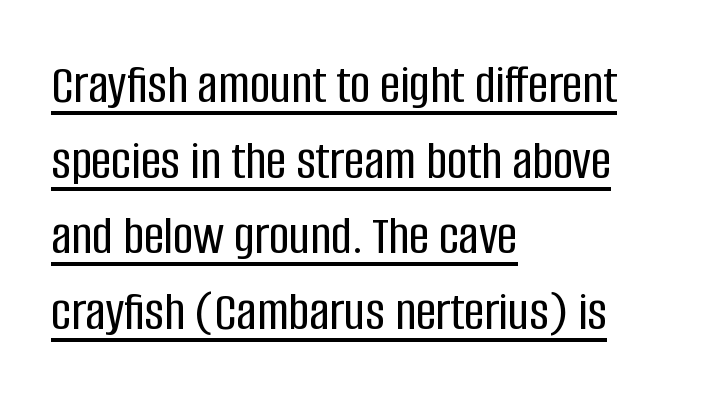
The specimen reads as upright at a glance. Honestly, the letter spacing is just normal — you wouldn't notice it. Do the characters align in a grid? No, the font is proportional. The typeface chosen for these lines omits serifs. The specimen includes a rule beneath the text block's lines.
